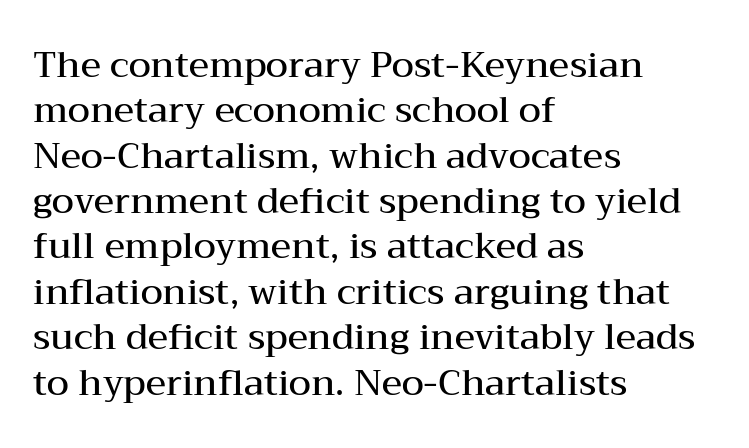
Q: Is the text bold? A: Semi-bold.
Q: Is the text italic (slanted)? A: No, it is upright.
Q: Is the typeface a serif or a sans-serif typeface? A: Serif.
Q: Is the text underlined? A: No.
Q: How is the paragraph aligned? A: Left-aligned.
Q: Is the spacing between letters normal or unusually wide? A: Normal.
Q: Is the spacing between lines tight, normal or loose? A: Normal.
Q: Width (condensed, normal, or wide)? A: Wide.
Q: Stroke contrast? A: Medium.
Q: x-height? A: Medium.
Q: Monospaced? A: No.
